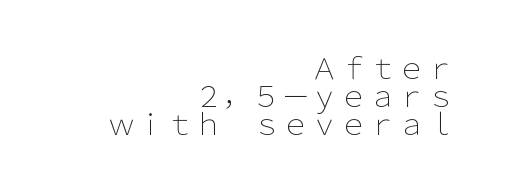
It's the straight-up-and-down kind of type. Caption: face not bold, strokes unweighted. Check under the words: just untouched page. The space between consecutive lines is stingy. Do the characters align in a grid? No, the font is proportional.
